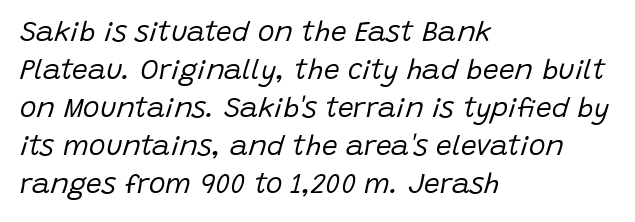
The image shows 28 px regular-weight type, italic (leaning right); set left-aligned, normal line spacing (1.36x), normal letter spacing, not underlined; low stroke contrast and a large x-height.
